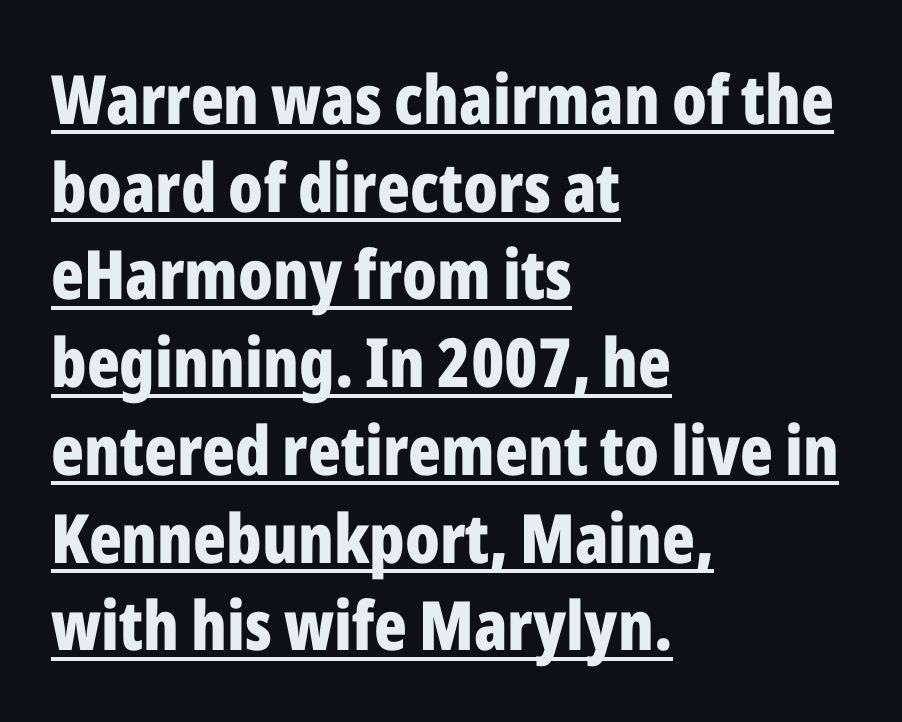
Q: Is the text bold? A: Yes.
Q: Is the text italic (slanted)? A: No, it is upright.
Q: Is the typeface a serif or a sans-serif typeface? A: Sans-serif.
Q: Is the text underlined? A: Yes.
Q: How is the paragraph aligned? A: Left-aligned.
Q: Is the spacing between letters normal or unusually wide? A: Normal.
Q: Is the spacing between lines tight, normal or loose? A: Normal.
Q: Width (condensed, normal, or wide)? A: Condensed.
Q: Stroke contrast? A: Low.
Q: x-height? A: Medium.
Q: Monospaced? A: No.
